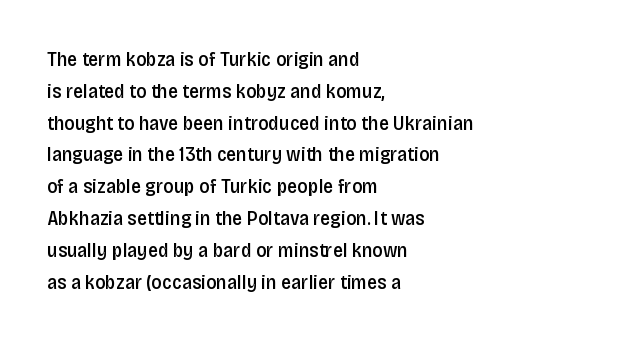
The image shows 20 px text type, upright; set left-aligned, normal line spacing (1.59x), normal letter spacing, not underlined.
